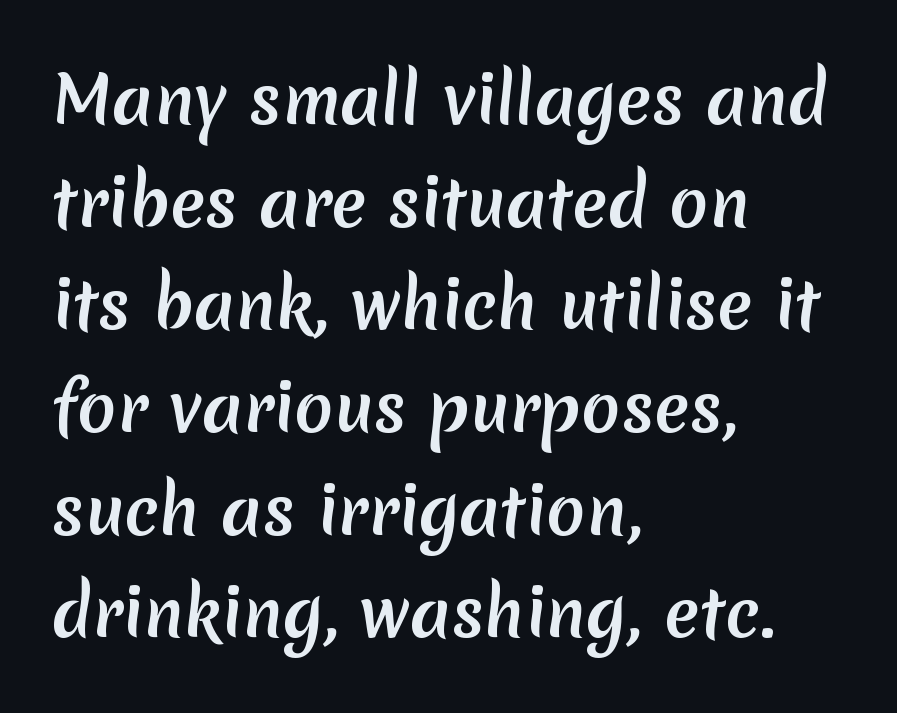
{"serif": "no", "bold": "yes", "weight": "semibold", "width": "normal", "stroke_contrast": "low", "x_height": "medium", "monospaced": "no", "underline": "no", "align": "left", "line_spacing": "normal", "line_spacing_ratio": 1.58, "letter_spacing": "normal", "letter_spacing_em": 0.0, "glyph_px": 65}
